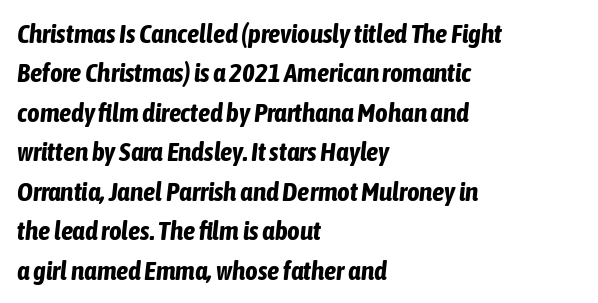
These lines sit exactly where default settings would place them. The rag falls on the right side of this text block. There is no visible air inserted between adjacent glyphs. Plenty of ink on the page — the face is bold.
